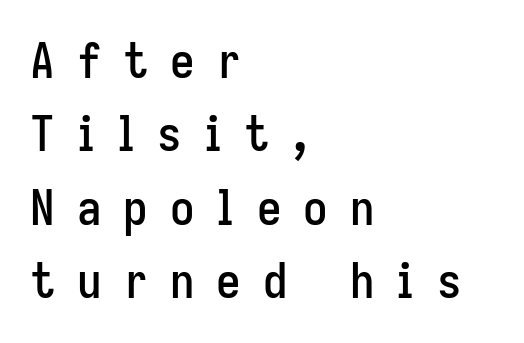
Q: Is the text italic (slanted)? A: No, it is upright.
Q: Is the typeface a serif or a sans-serif typeface? A: Sans-serif.
Q: Is the text underlined? A: No.
Q: How is the paragraph aligned? A: Left-aligned.
Q: Is the spacing between letters normal or unusually wide? A: Unusually wide.
Q: Is the spacing between lines tight, normal or loose? A: Normal.
Q: Width (condensed, normal, or wide)? A: Condensed.
Q: Stroke contrast? A: Low.
Q: x-height? A: Medium.
Q: Monospaced? A: No.
